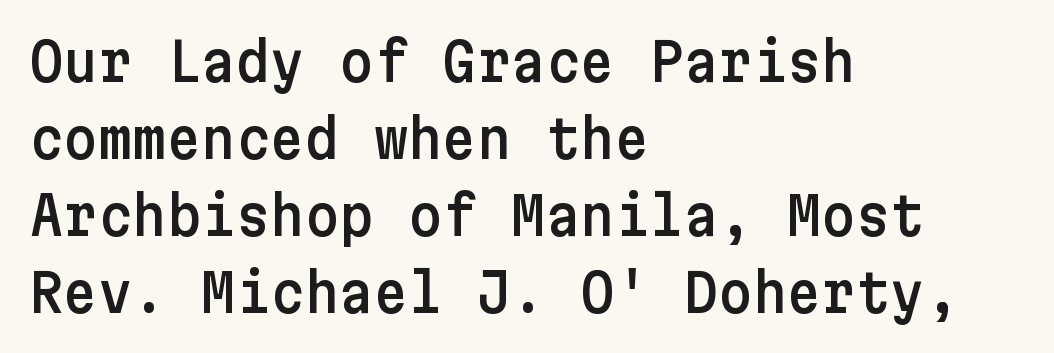
Default kerning and tracking; the words read as compact shapes. Casual observation: everything's shoved over to the left. If you drew a line through each stem, it would be perfectly vertical. The glyphs in this specimen are sans serif. Clear beneath every line of the passage. Vertically, the passage feels balanced, rows spaced as you'd expect.
